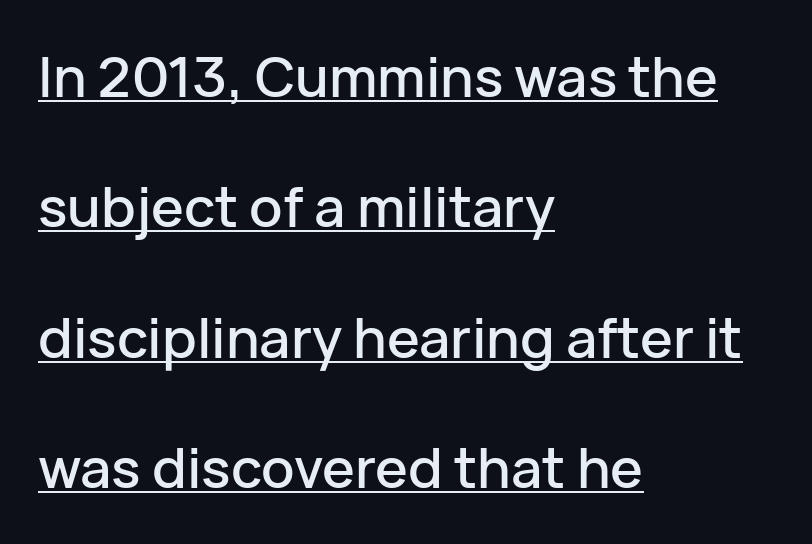
Widely set lines give the paragraph a tall, airy silhouette. Typeset ragged right — the left edge is the straight one. Observe the absence of serifs on each vertical stroke in this sample. Words appear dense and cohesive because spacing is normal. Looks like regular typesetting: each glyph gets only the width it needs.
